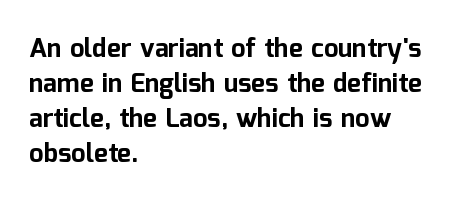
Spacing between characters is what you'd get straight out of the box. If you drew a line through each stem, it would be perfectly vertical. Which margin do the lines hug? The left one — the right edge is uneven. Leading: standard. Is the type bold? Yes — the strokes are clearly thick and heavy.
